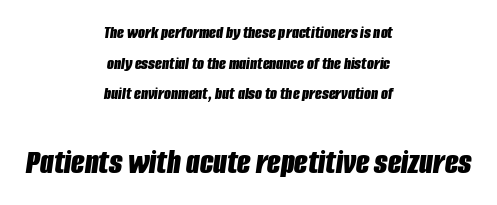
The rendering positions every line midway between the sides. Of the two passages, the one underneath uses the larger point size. Would a proofreader flag this as italicized? Yes. How are the letters spaced? Ordinarily, with no added tracking.
